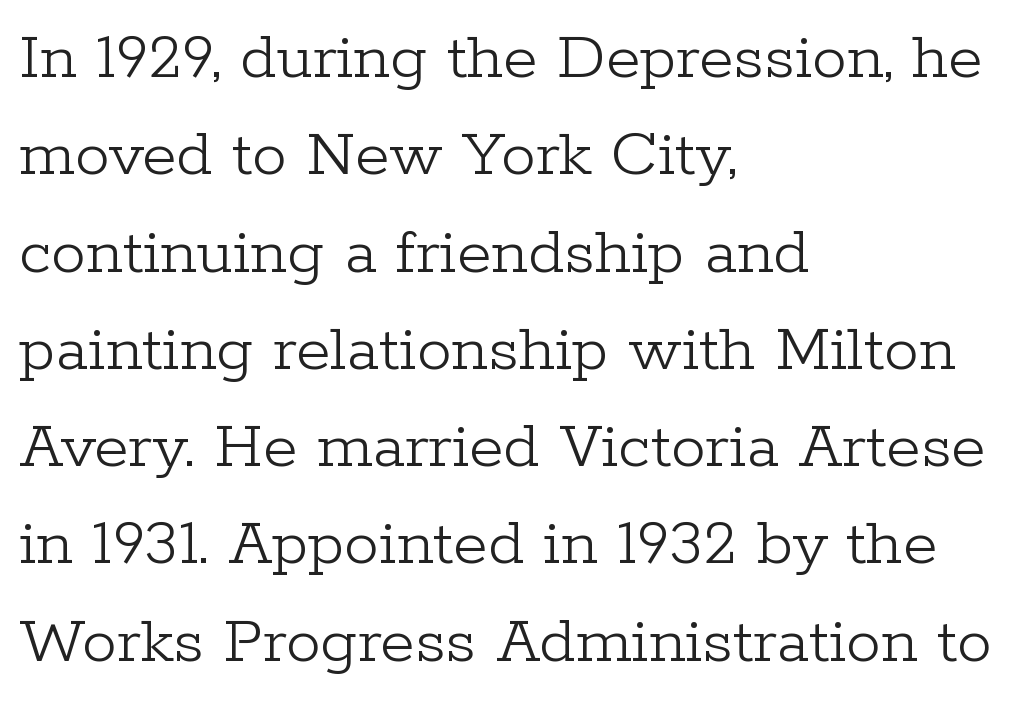
The image shows 70 px light serif type, upright; set left-aligned, normal line spacing (1.39x), normal letter spacing, not underlined; low stroke contrast and a medium x-height.
